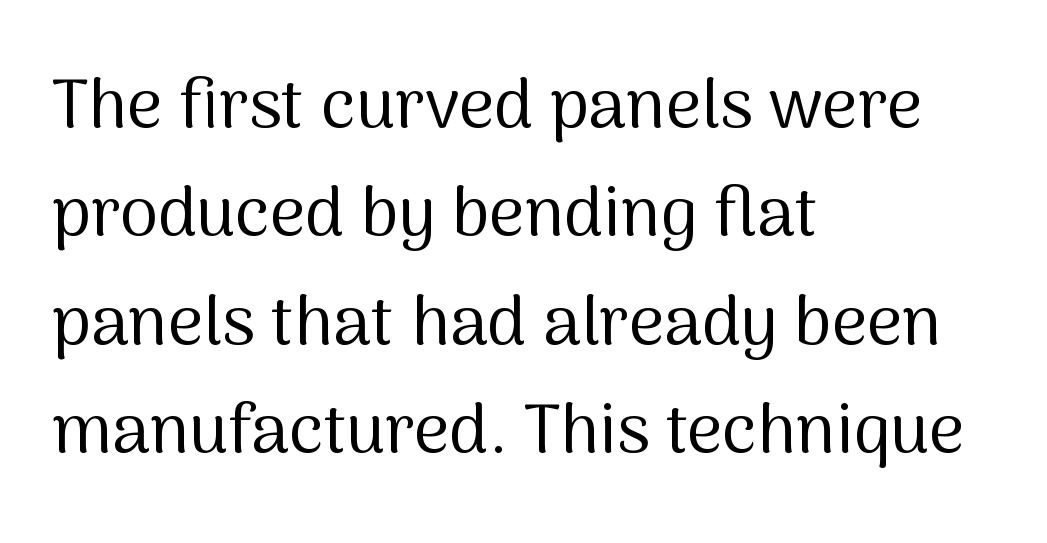
{"serif": "no", "italic": "no", "bold": "no", "weight": "regular", "width": "normal", "stroke_contrast": "medium", "x_height": "medium", "monospaced": "no", "underline": "no", "align": "left", "line_spacing": "normal", "line_spacing_ratio": 1.57, "letter_spacing": "normal", "letter_spacing_em": 0.0, "glyph_px": 69}
